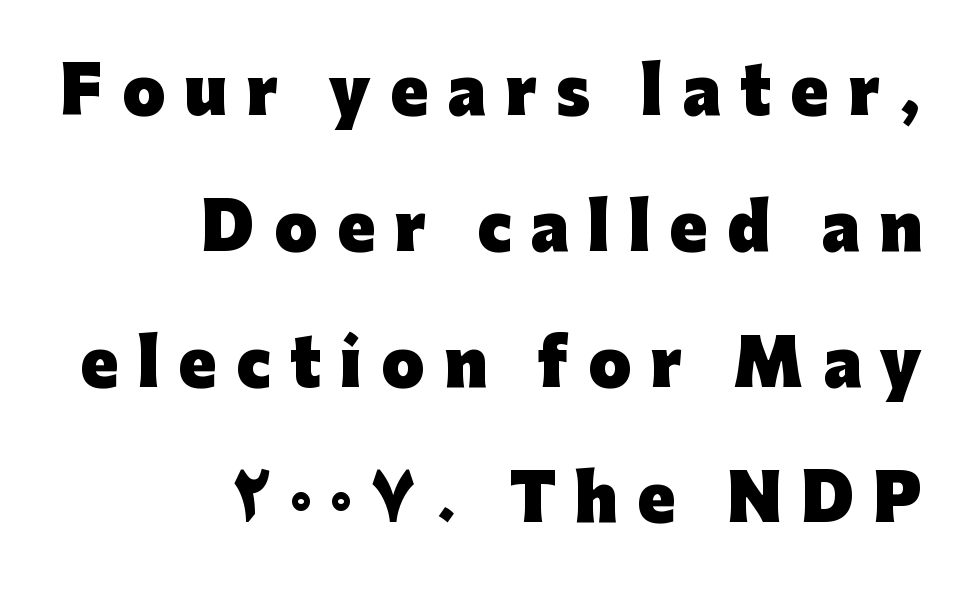
{"serif": "no", "italic": "no", "bold": "yes", "weight": "heavy", "width": "normal", "stroke_contrast": "low", "x_height": "medium", "monospaced": "no", "underline": "no", "align": "right", "line_spacing": "loose", "line_spacing_ratio": 2.19, "letter_spacing": "wide", "letter_spacing_em": 0.31, "glyph_px": 62}
